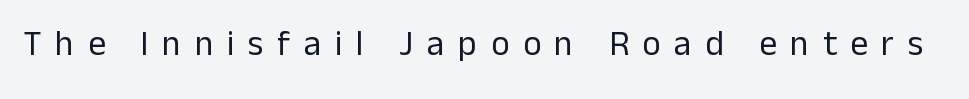
Q: Is the text bold? A: No.
Q: Is the text italic (slanted)? A: No, it is upright.
Q: Is the typeface a serif or a sans-serif typeface? A: Sans-serif.
Q: Is the text underlined? A: No.
Q: Is the spacing between letters normal or unusually wide? A: Unusually wide.
Q: Width (condensed, normal, or wide)? A: Normal.
Q: Stroke contrast? A: Low.
Q: x-height? A: Medium.
Q: Monospaced? A: No.
